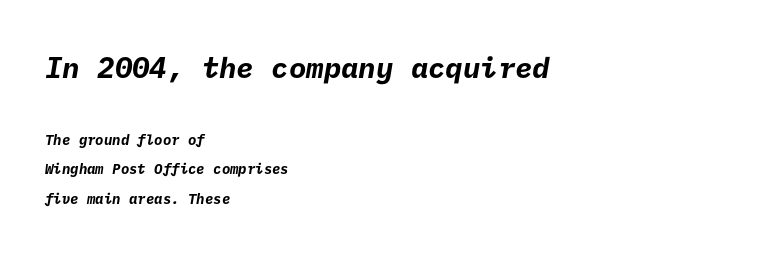
The image shows 29 px bold sans-serif type; set left-aligned, loose line spacing (2.1x), normal letter spacing, not underlined; the first (top) block is 2.07x larger; low stroke contrast and a medium x-height.
